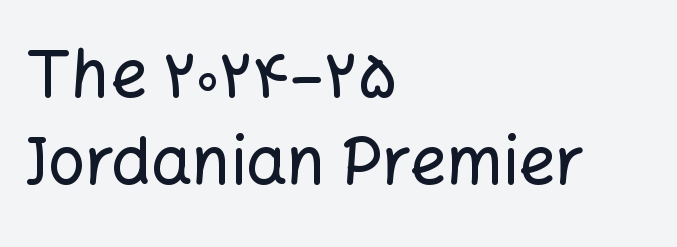
It's the straight-up-and-down kind of type. The text was rendered using a sans face with plain stroke endings. The ragged edge is on the right, which tells us the setting is flush left. Check the space under the baseline: it is left empty. Inter-character spacing is left at the font's built-in metrics.
